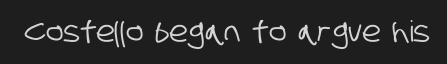
The image shows 29 px condensed sans-serif type; set normal letter spacing, not underlined; low stroke contrast and a large x-height.
